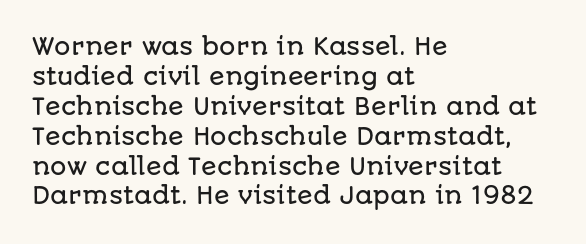
The rendering keeps characters at their native spacing. The string is rendered with underlining switched off. It's the straight-up-and-down kind of type. The paragraph has a hard left edge and a soft right edge. One glance says typical: line gaps are just what's usual.
